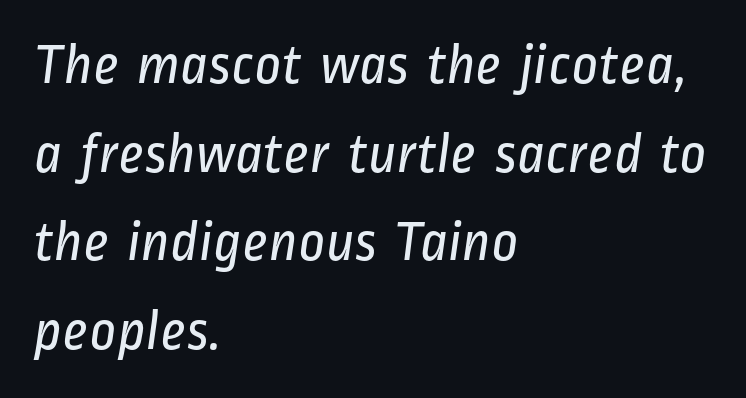
The image shows 58 px regular-weight, condensed sans-serif type; set left-aligned, normal line spacing (1.53x), normal letter spacing, not underlined; low stroke contrast and a medium x-height.
